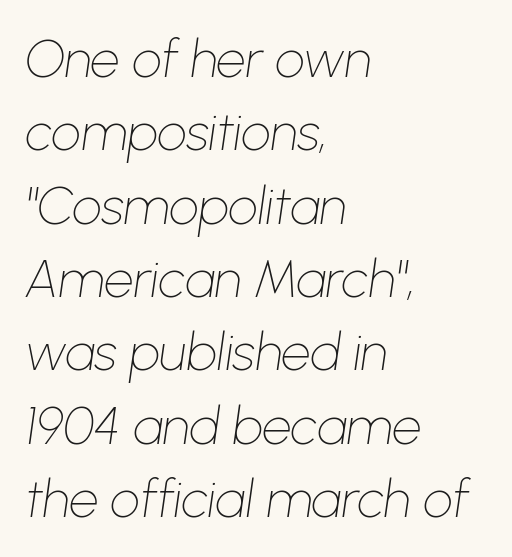
The image shows 52 px thin type, italic (leaning right); set left-aligned, normal line spacing (1.41x), normal letter spacing, not underlined; low stroke contrast and a medium x-height.
